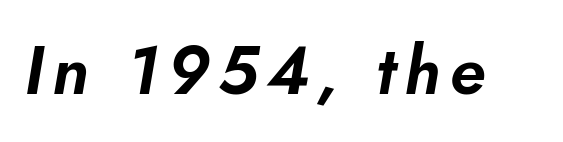
The image shows 67 px text type, italic (leaning right); set not underlined; low stroke contrast and a small x-height.
